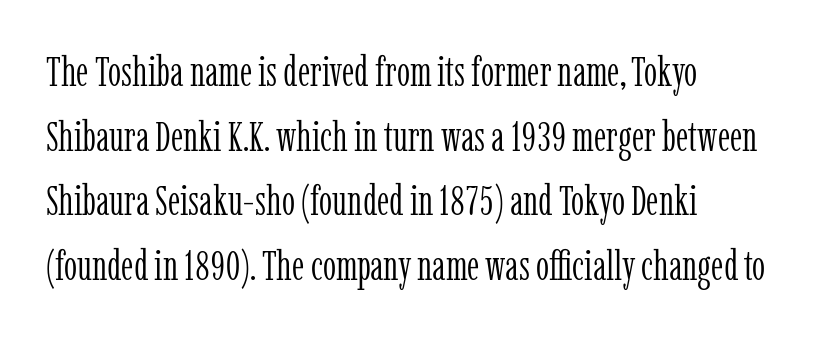
The image shows 42 px light, condensed serif type, upright; set left-aligned, normal line spacing (1.54x), normal letter spacing, not underlined; low stroke contrast and a medium x-height.
